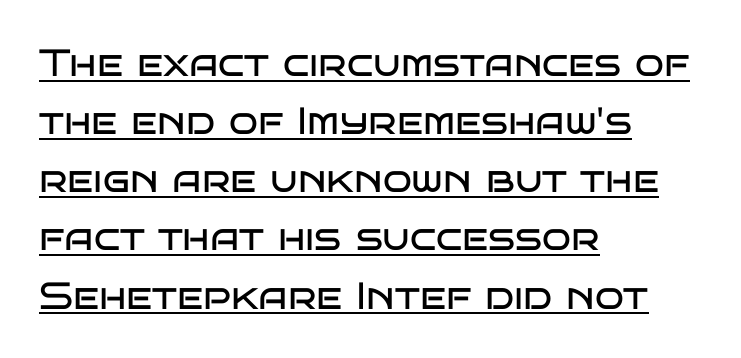
Q: Is the text bold? A: No.
Q: Is the text italic (slanted)? A: No, it is upright.
Q: Is the typeface a serif or a sans-serif typeface? A: Sans-serif.
Q: Is the text underlined? A: Yes.
Q: How is the paragraph aligned? A: Left-aligned.
Q: Is the spacing between letters normal or unusually wide? A: Normal.
Q: Is the spacing between lines tight, normal or loose? A: Normal.
Q: Width (condensed, normal, or wide)? A: Wide.
Q: Stroke contrast? A: Low.
Q: x-height? A: Large.
Q: Monospaced? A: No.
